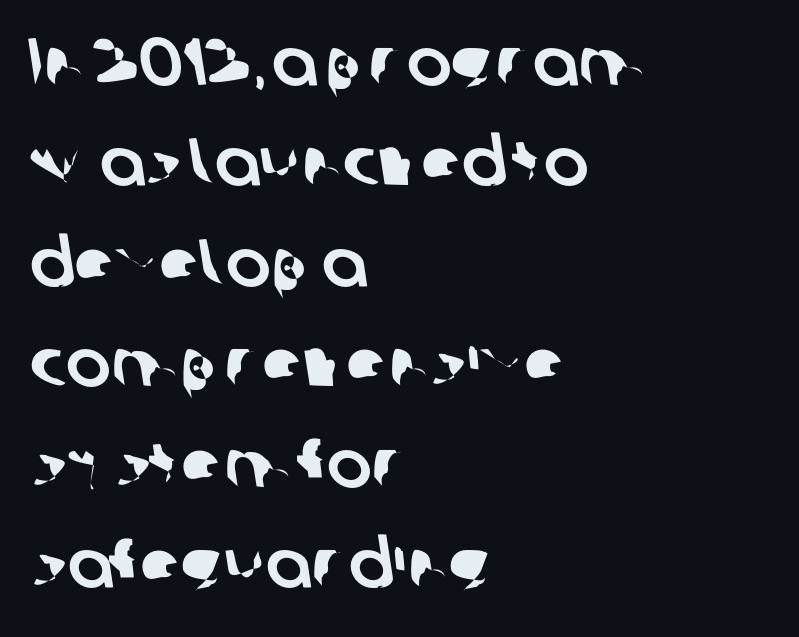
The image shows 67 px sans-serif type; set left-aligned, normal line spacing (1.5x), normal letter spacing, not underlined; low stroke contrast and a medium x-height.
